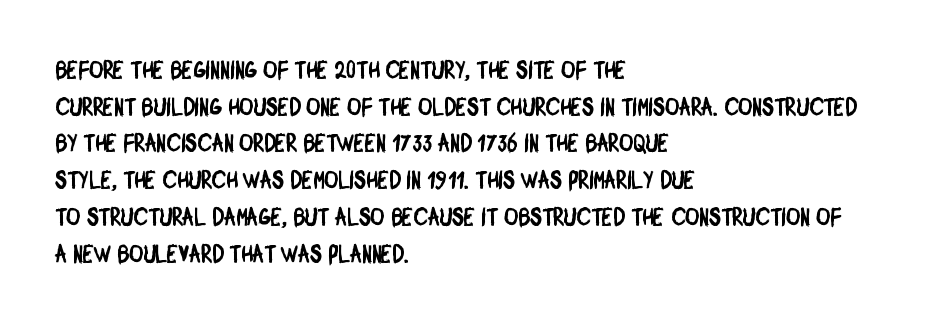
{"underline": "no", "align": "left", "line_spacing": "normal", "line_spacing_ratio": 1.53, "letter_spacing": "normal", "letter_spacing_em": 0.0, "glyph_px": 24}
